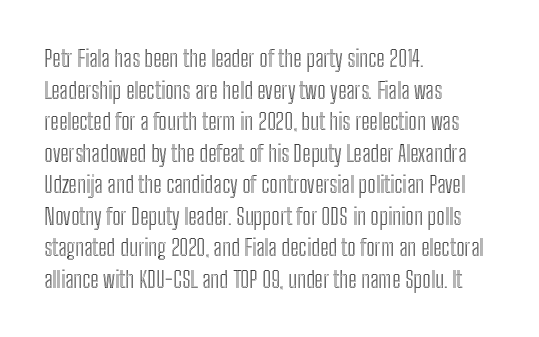
The letterforms sit shoulder to shoulder at normal distance. The paragraph has a hard left edge and a soft right edge. A clean baseline with only descenders dipping below it. No italicization has been applied; the sample stays upright.
